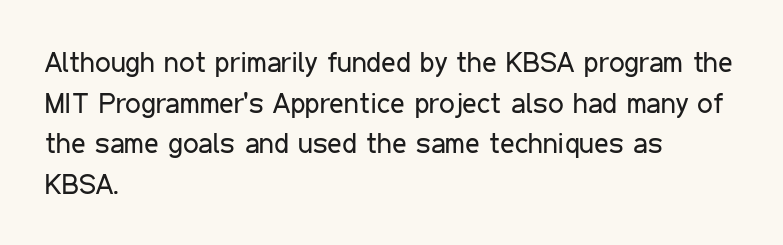
{"serif": "no", "italic": "no", "bold": "no", "weight": "regular", "width": "condensed", "stroke_contrast": "low", "x_height": "medium", "monospaced": "no", "underline": "no", "align": "left", "line_spacing": "normal", "line_spacing_ratio": 1.45, "letter_spacing": "normal", "letter_spacing_em": 0.0, "glyph_px": 28}
